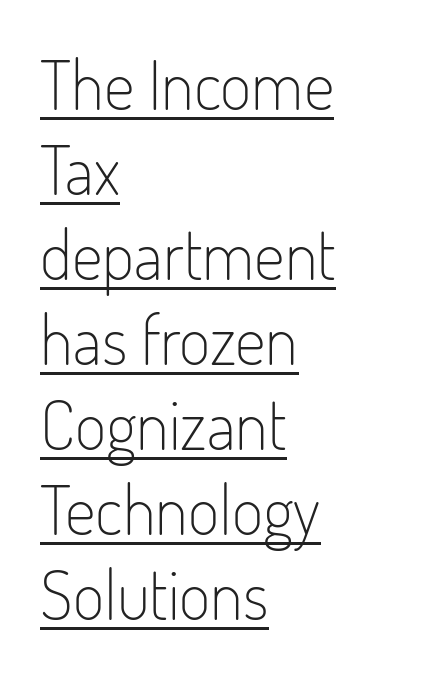
The image shows 68 px light, condensed sans-serif type, upright; set left-aligned, normal line spacing (1.25x), normal letter spacing, underlined; low stroke contrast and a small x-height.
